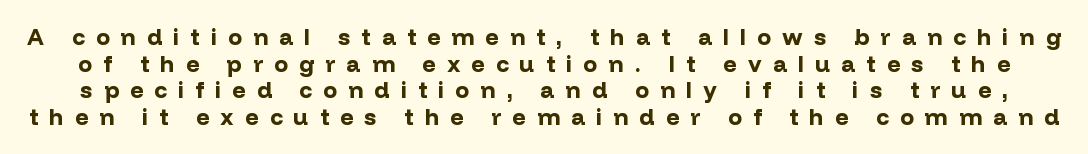
The letters are bold, with thick, heavy strokes. How are the letters spaced? Widely, with obvious added tracking. This is roman type, the default non-slanted kind. Decoration check: the copy has no underline.
